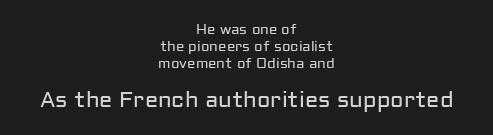
{"italic": "no", "bold": "no", "underline": "no", "align": "center", "line_spacing_ratio": 1.2, "letter_spacing": "normal", "letter_spacing_em": 0.0, "larger_block": "second", "size_ratio": 1.57, "glyph_px": 22}
